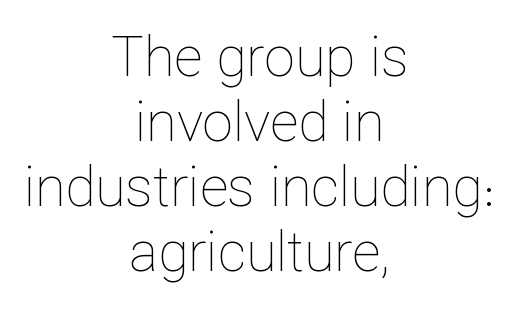
{"italic": "no", "bold": "no", "weight": "thin", "width": "normal", "stroke_contrast": "low", "x_height": "medium", "monospaced": "no", "underline": "no", "align": "center", "line_spacing_ratio": 1.18, "letter_spacing": "normal", "letter_spacing_em": 0.0, "glyph_px": 55}
